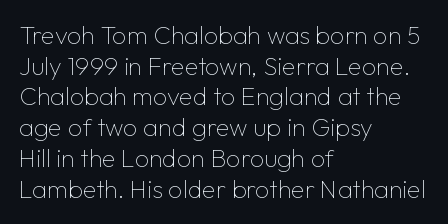
The image shows 25 px text type, upright; set left-aligned, line spacing 1.23x, normal letter spacing, not underlined.
